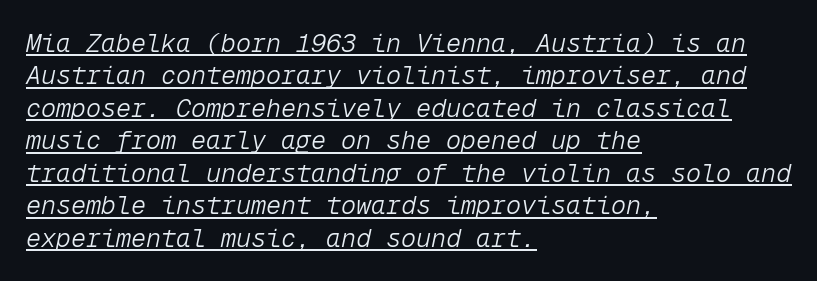
Q: Is the text bold? A: No.
Q: Is the text italic (slanted)? A: Yes, it leans right by about 12 degrees.
Q: Is the text underlined? A: Yes.
Q: How is the paragraph aligned? A: Left-aligned.
Q: Is the spacing between letters normal or unusually wide? A: Normal.
Q: Is the spacing between lines tight, normal or loose? A: Normal.
